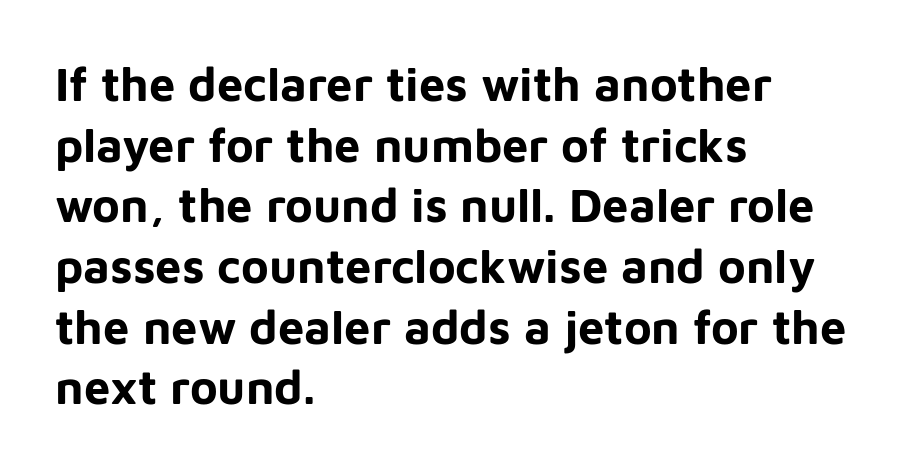
{"serif": "no", "italic": "no", "bold": "yes", "weight": "bold", "width": "normal", "stroke_contrast": "low", "x_height": "medium", "monospaced": "no", "underline": "no", "align": "left", "line_spacing": "normal", "line_spacing_ratio": 1.29, "letter_spacing": "normal", "letter_spacing_em": 0.0, "glyph_px": 47}
